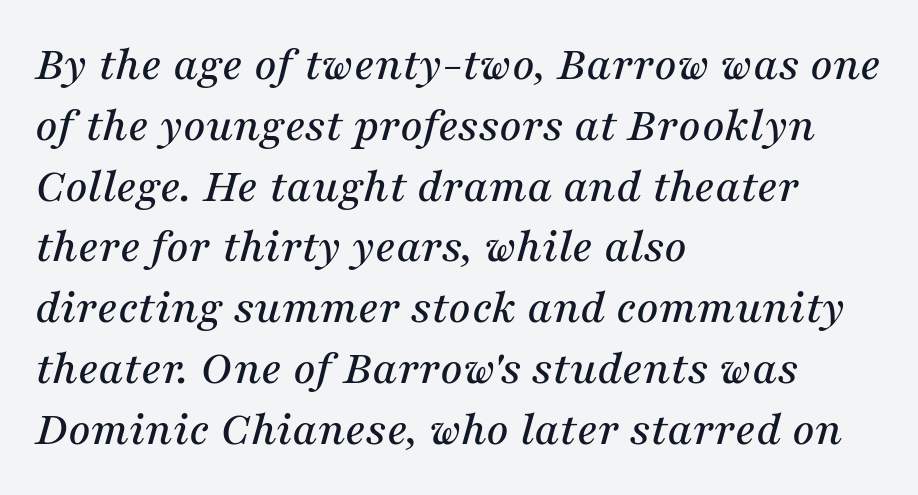
{"serif": "yes", "italic": "yes", "lean": "right", "slant_degrees": 16, "width": "normal", "stroke_contrast": "medium", "x_height": "medium", "monospaced": "no", "underline": "no", "align": "left", "line_spacing_ratio": 1.24, "letter_spacing": "normal", "letter_spacing_em": 0.0, "glyph_px": 49}
